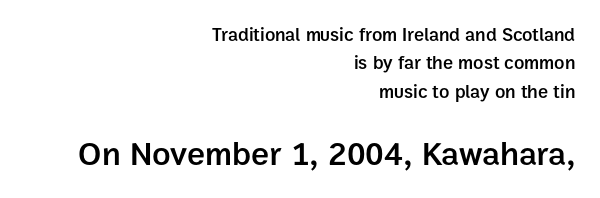
{"serif": "no", "italic": "no", "bold": "semi", "weight": "semibold", "width": "normal", "stroke_contrast": "low", "x_height": "medium", "monospaced": "no", "underline": "no", "align": "right", "line_spacing": "normal", "line_spacing_ratio": 1.49, "letter_spacing": "normal", "letter_spacing_em": 0.0, "larger_block": "second", "size_ratio": 1.79, "glyph_px": 34}
